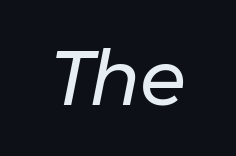
The passage shown is typed in a proportional face where columns would drift. Default kerning and tracking; the words read as compact shapes. If you drew a line through each stem, it would be angled. Clear beneath every line of the passage.
